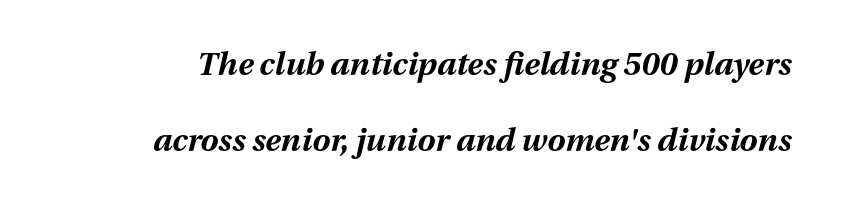
Looks like regular typesetting: each glyph gets only the width it needs. Notice how thick the strokes are: this is what a full bold looks like. Beneath every word, the page is bare. Words appear dense and cohesive because spacing is normal. You can tell it's italic because the verticals aren't actually vertical.
